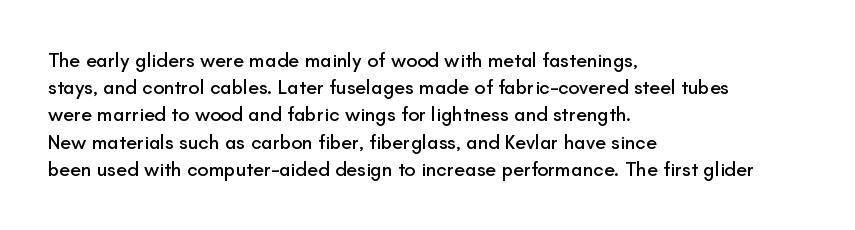
Teacher's note: observe the even left margin — that is flush-left alignment. Letter spacing: default. Every stem runs plumb, perpendicular to the baseline. The baseline area is clear. One glance says typical: line gaps are just what's usual.
